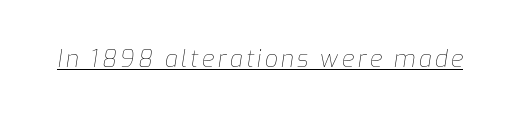
The image shows 23 px text type, italic (leaning right); set underlined.
